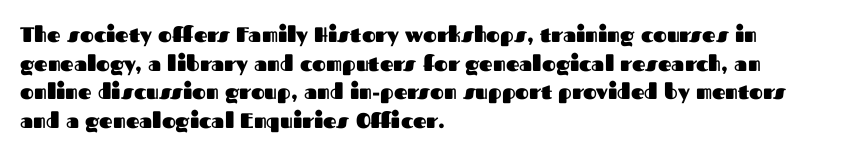
Q: Is the text bold? A: Yes.
Q: Is the text italic (slanted)? A: No, it is upright.
Q: Is the text underlined? A: No.
Q: How is the paragraph aligned? A: Left-aligned.
Q: Is the spacing between letters normal or unusually wide? A: Normal.
Q: Is the spacing between lines tight, normal or loose? A: Normal.
